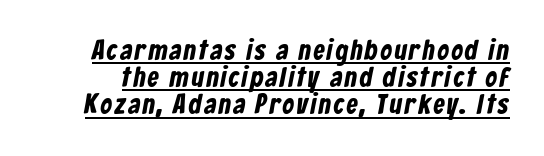
Q: Is the typeface a serif or a sans-serif typeface? A: Sans-serif.
Q: Is the text underlined? A: Yes.
Q: Is the spacing between lines tight, normal or loose? A: Tight.
Q: Width (condensed, normal, or wide)? A: Condensed.
Q: Stroke contrast? A: Low.
Q: x-height? A: Medium.
Q: Monospaced? A: No.
